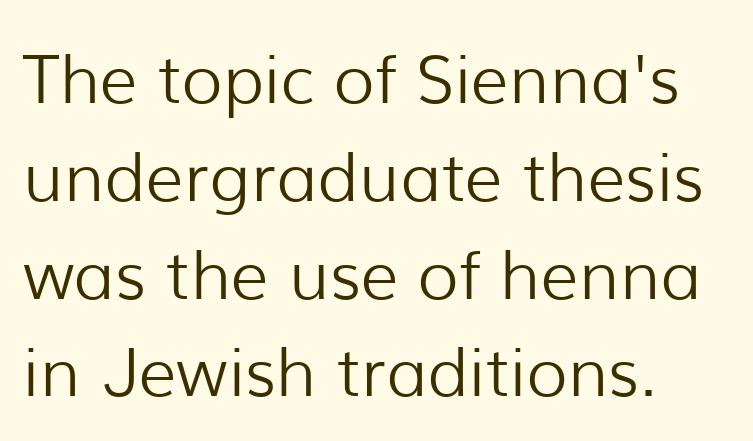
Q: Is the text bold? A: No.
Q: Is the text italic (slanted)? A: No, it is upright.
Q: Is the typeface a serif or a sans-serif typeface? A: Sans-serif.
Q: Is the text underlined? A: No.
Q: Is the spacing between letters normal or unusually wide? A: Normal.
Q: Is the spacing between lines tight, normal or loose? A: Normal.
Q: Width (condensed, normal, or wide)? A: Normal.
Q: Stroke contrast? A: Low.
Q: x-height? A: Medium.
Q: Monospaced? A: No.
